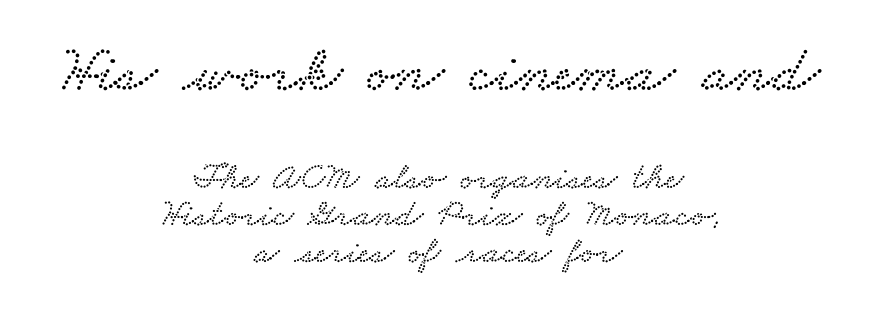
Q: Is the typeface a serif or a sans-serif typeface? A: Serif.
Q: Is the text underlined? A: No.
Q: How is the paragraph aligned? A: Centered.
Q: Is the spacing between letters normal or unusually wide? A: Normal.
Q: Is the spacing between lines tight, normal or loose? A: Tight.
Q: Which block of text is set in a larger size, the first (top) or the second (bottom)? A: The first (top) one.
Q: Width (condensed, normal, or wide)? A: Wide.
Q: Stroke contrast? A: Low.
Q: x-height? A: Small.
Q: Monospaced? A: No.
